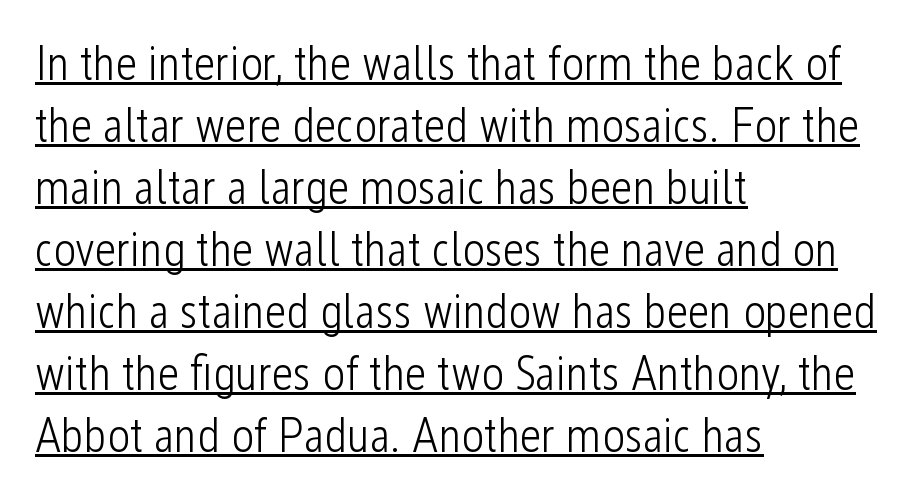
Q: Is the text bold? A: No.
Q: Is the text italic (slanted)? A: No, it is upright.
Q: Is the typeface a serif or a sans-serif typeface? A: Sans-serif.
Q: Is the text underlined? A: Yes.
Q: How is the paragraph aligned? A: Left-aligned.
Q: Is the spacing between letters normal or unusually wide? A: Normal.
Q: Is the spacing between lines tight, normal or loose? A: Normal.
Q: Width (condensed, normal, or wide)? A: Condensed.
Q: Stroke contrast? A: Low.
Q: x-height? A: Medium.
Q: Monospaced? A: No.
